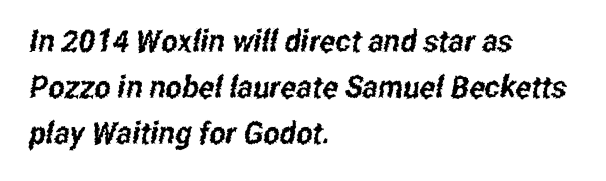
{"serif": "no", "width": "condensed", "stroke_contrast": "low", "x_height": "medium", "monospaced": "no", "underline": "no", "align": "left", "line_spacing": "normal", "line_spacing_ratio": 1.49, "letter_spacing": "normal", "letter_spacing_em": 0.0, "glyph_px": 31}
